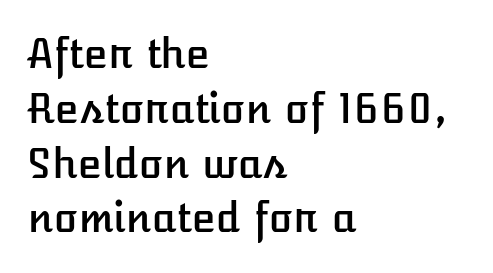
{"italic": "no", "width": "normal", "stroke_contrast": "low", "x_height": "medium", "monospaced": "no", "underline": "no", "align": "left", "line_spacing": "normal", "line_spacing_ratio": 1.37, "letter_spacing": "normal", "letter_spacing_em": 0.0, "glyph_px": 40}
